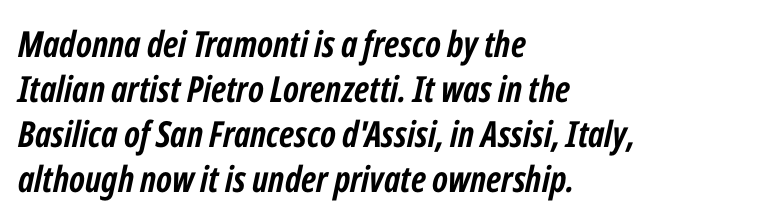
{"italic": "yes", "lean": "right", "slant_degrees": 12, "bold": "yes", "weight": "semibold", "width": "condensed", "stroke_contrast": "low", "x_height": "medium", "monospaced": "no", "underline": "no", "align": "left", "line_spacing": "normal", "line_spacing_ratio": 1.25, "letter_spacing": "normal", "letter_spacing_em": 0.0, "glyph_px": 36}
